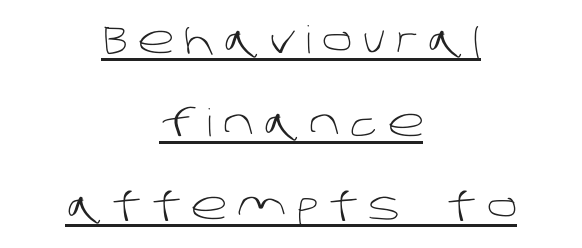
{"serif": "no", "bold": "no", "weight": "light", "width": "normal", "stroke_contrast": "low", "x_height": "large", "monospaced": "no", "underline": "yes", "align": "center", "line_spacing": "loose", "line_spacing_ratio": 2.19, "letter_spacing": "wide", "letter_spacing_em": 0.27, "glyph_px": 38}
